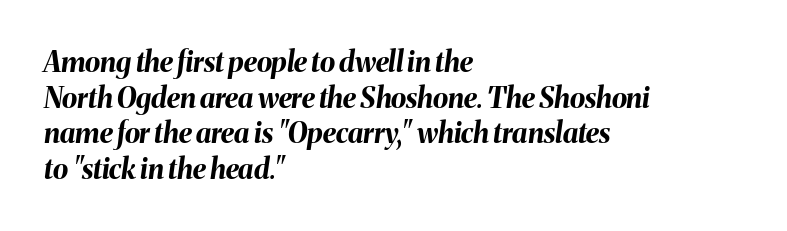
Type without underlining. The rendering uses natural spacing where letterforms have individual widths. Designer's note — italics engaged. Layout note: lines flush left. Typesetter's note: full bold, strokes at maximum text heaviness.
